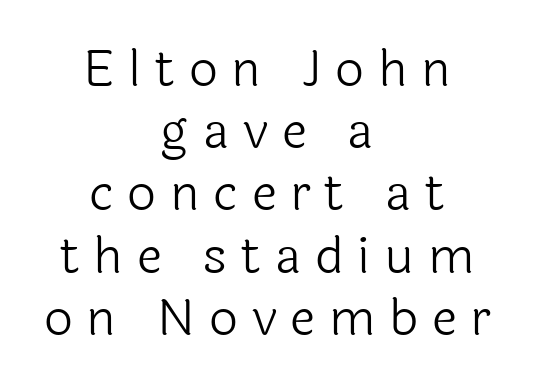
Q: Is the text bold? A: No.
Q: Is the text italic (slanted)? A: No, it is upright.
Q: Is the typeface a serif or a sans-serif typeface? A: Sans-serif.
Q: Is the text underlined? A: No.
Q: How is the paragraph aligned? A: Centered.
Q: Is the spacing between letters normal or unusually wide? A: Unusually wide.
Q: Width (condensed, normal, or wide)? A: Normal.
Q: x-height? A: Medium.
Q: Monospaced? A: No.
